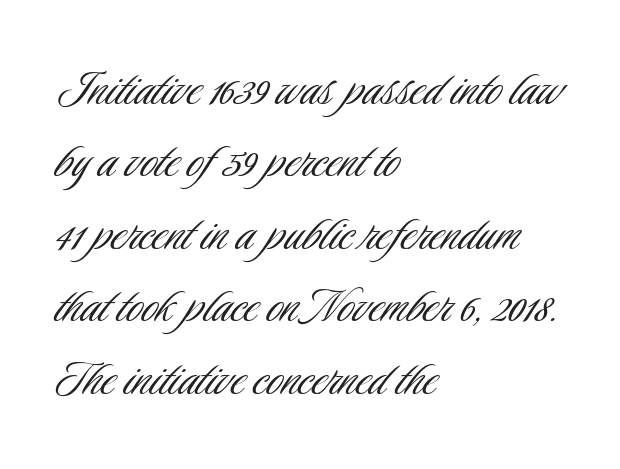
The image shows 57 px light, condensed sans-serif type; set left-aligned, normal line spacing (1.27x), normal letter spacing, not underlined; low stroke contrast and a small x-height.
